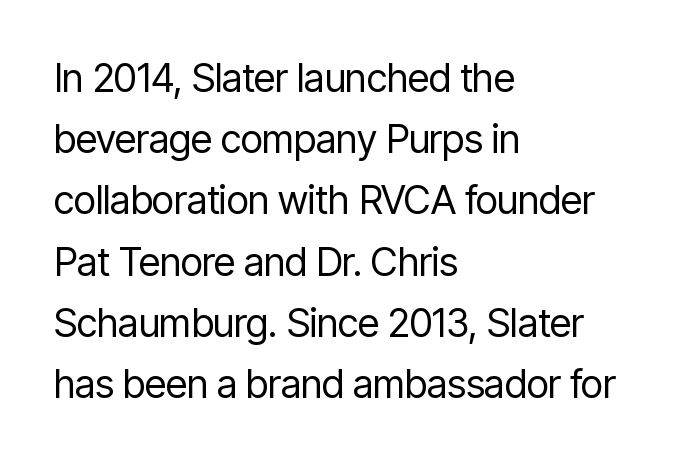
Heft: none added — not bold. These lines stack with their left ends in a neat column. A bare baseline throughout the passage. Looks like regular typesetting: each glyph gets only the width it needs. Does the type have serifs? No, each stem ends abruptly.
